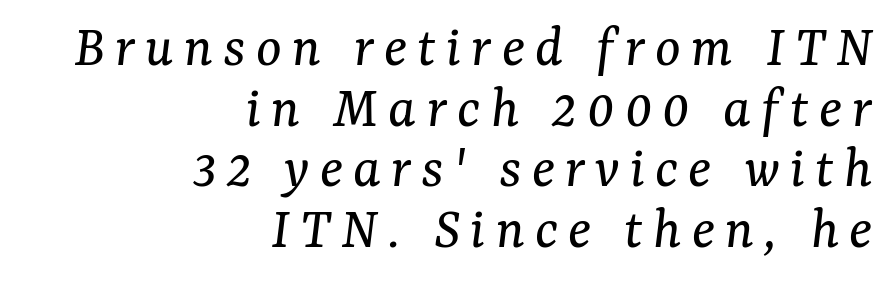
Q: Is the text bold? A: No.
Q: Is the text italic (slanted)? A: Yes, it leans right by about 7 degrees.
Q: Is the typeface a serif or a sans-serif typeface? A: Serif.
Q: Is the text underlined? A: No.
Q: How is the paragraph aligned? A: Right-aligned.
Q: Is the spacing between lines tight, normal or loose? A: Tight.
Q: Width (condensed, normal, or wide)? A: Normal.
Q: Stroke contrast? A: Medium.
Q: x-height? A: Medium.
Q: Monospaced? A: No.
